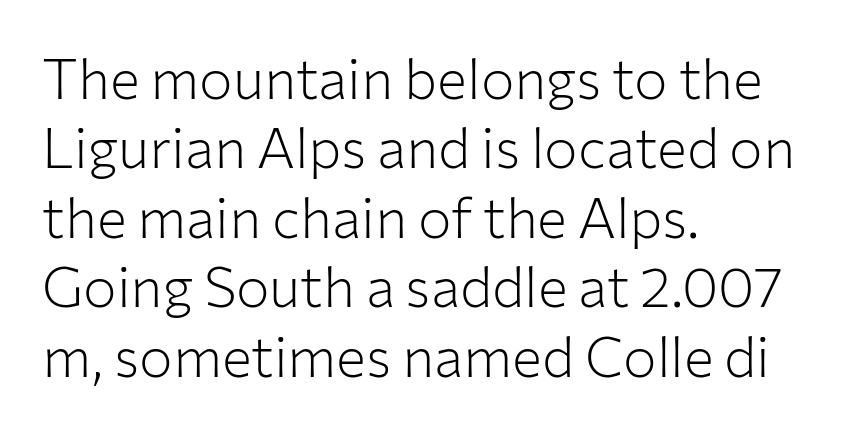
Q: Is the text bold? A: No.
Q: Is the text italic (slanted)? A: No, it is upright.
Q: Is the typeface a serif or a sans-serif typeface? A: Sans-serif.
Q: Is the text underlined? A: No.
Q: How is the paragraph aligned? A: Left-aligned.
Q: Is the spacing between letters normal or unusually wide? A: Normal.
Q: Width (condensed, normal, or wide)? A: Normal.
Q: Stroke contrast? A: Low.
Q: x-height? A: Medium.
Q: Monospaced? A: No.
